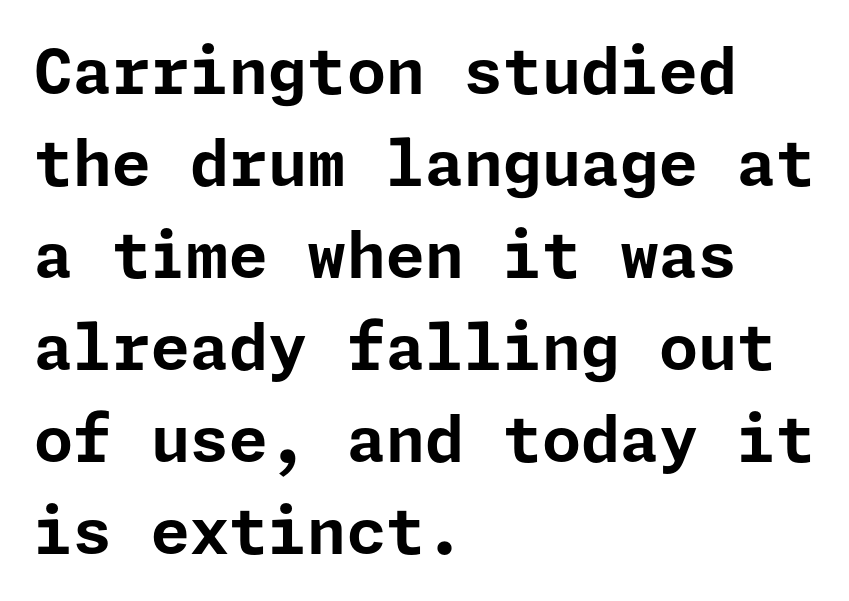
Nope, not italic — everything's standing straight. These lines stack with their left ends in a neat column. The passage shown is typeset with a sans-serif family. Horizontal bands of white between lines are of average thickness. The area under the type is left untouched. Strokes here are thick enough to call this a true bold.
